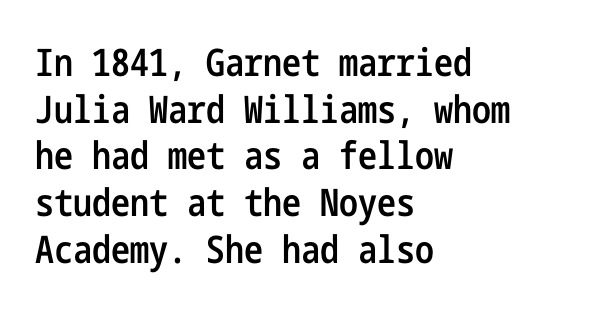
Each glyph is drawn with semibold strokes, heavier than normal yet not fully bold. What kind of face is this? One without serifs — a sans. Glyph-to-glyph distance matches everyday printed text. Decoration check: the copy has no underline. Unlike italic type, these characters show no tilt at all. Compared with a centered layout, this one pins lines to the left instead.
